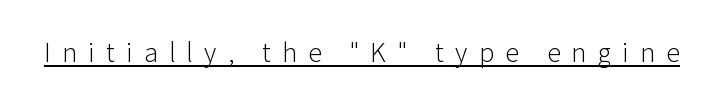
The type is letterspaced generously, with wide tracking. Underline: present. The strokes carry an ordinary text weight at most. The type family on display is of the sans-serif kind. Posture: straight, roman, zero tilt.
